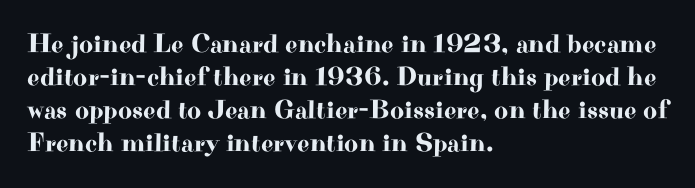
{"italic": "no", "underline": "no", "align": "left", "line_spacing_ratio": 1.22, "letter_spacing": "normal", "letter_spacing_em": 0.0, "glyph_px": 27}
